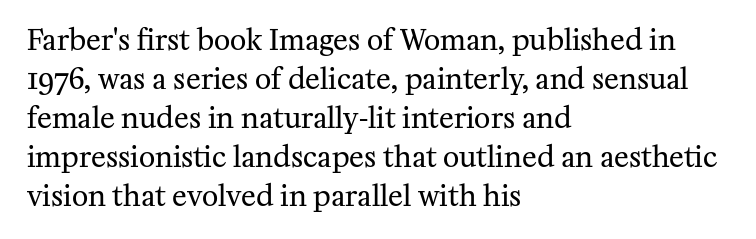
Q: Is the text bold? A: No.
Q: Is the text italic (slanted)? A: No, it is upright.
Q: Is the typeface a serif or a sans-serif typeface? A: Serif.
Q: Is the text underlined? A: No.
Q: How is the paragraph aligned? A: Left-aligned.
Q: Is the spacing between letters normal or unusually wide? A: Normal.
Q: Is the spacing between lines tight, normal or loose? A: Normal.
Q: Width (condensed, normal, or wide)? A: Normal.
Q: Stroke contrast? A: Medium.
Q: x-height? A: Medium.
Q: Monospaced? A: No.
